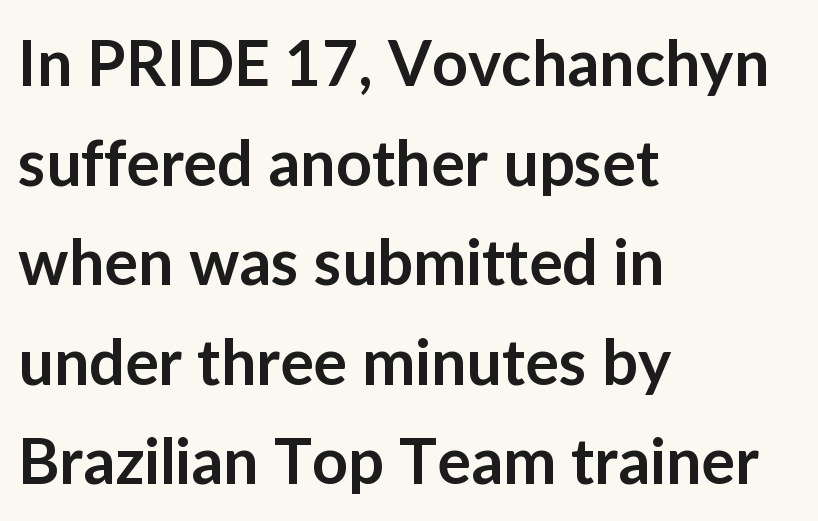
{"serif": "no", "italic": "no", "bold": "semi", "weight": "semibold", "width": "normal", "stroke_contrast": "low", "x_height": "medium", "monospaced": "no", "underline": "no", "align": "left", "line_spacing": "normal", "line_spacing_ratio": 1.58, "letter_spacing": "normal", "letter_spacing_em": 0.0, "glyph_px": 63}
